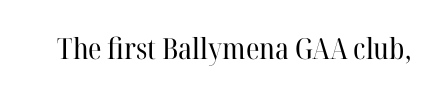
{"serif": "yes", "italic": "no", "bold": "no", "weight": "regular", "width": "normal", "stroke_contrast": "high", "x_height": "medium", "monospaced": "no", "underline": "no", "letter_spacing": "normal", "letter_spacing_em": 0.0, "glyph_px": 29}
